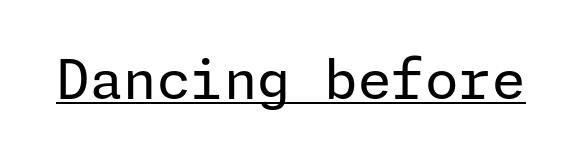
The image shows 54 px regular-weight sans-serif type, upright; set normal letter spacing, underlined; low stroke contrast and a medium x-height.
